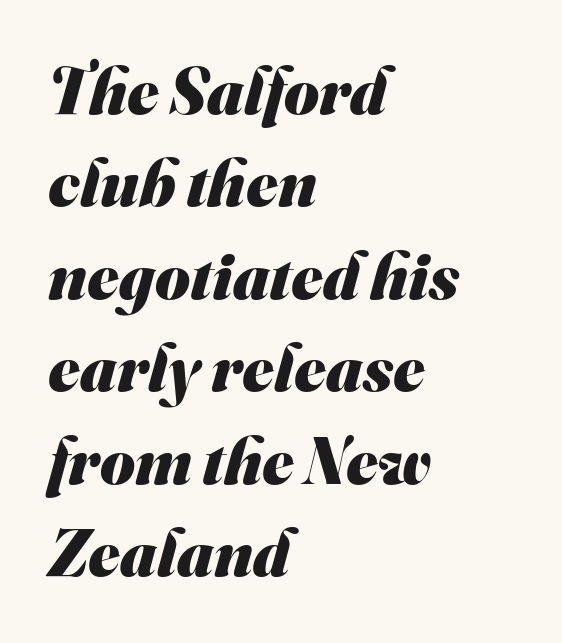
Q: Is the text bold? A: Yes.
Q: Is the typeface a serif or a sans-serif typeface? A: Sans-serif.
Q: Is the text underlined? A: No.
Q: How is the paragraph aligned? A: Left-aligned.
Q: Is the spacing between letters normal or unusually wide? A: Normal.
Q: Is the spacing between lines tight, normal or loose? A: Normal.
Q: Width (condensed, normal, or wide)? A: Normal.
Q: Stroke contrast? A: Medium.
Q: x-height? A: Small.
Q: Monospaced? A: No.
